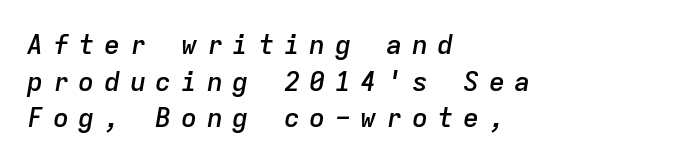
Q: Is the text bold? A: Semi-bold.
Q: Is the text italic (slanted)? A: Yes, it leans right by about 9 degrees.
Q: Is the text underlined? A: No.
Q: How is the paragraph aligned? A: Left-aligned.
Q: Is the spacing between letters normal or unusually wide? A: Unusually wide.
Q: Is the spacing between lines tight, normal or loose? A: Normal.
